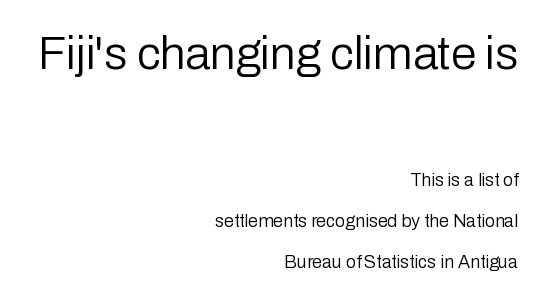
{"serif": "no", "italic": "no", "bold": "no", "weight": "regular", "width": "normal", "stroke_contrast": "low", "x_height": "medium", "monospaced": "no", "underline": "no", "align": "right", "line_spacing": "loose", "line_spacing_ratio": 2.28, "letter_spacing": "normal", "letter_spacing_em": 0.0, "larger_block": "first", "size_ratio": 2.56, "glyph_px": 46}
